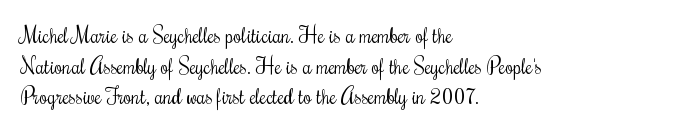
Q: Is the text bold? A: No.
Q: Is the text italic (slanted)? A: Yes.
Q: Is the text underlined? A: No.
Q: How is the paragraph aligned? A: Left-aligned.
Q: Is the spacing between letters normal or unusually wide? A: Normal.
Q: Is the spacing between lines tight, normal or loose? A: Normal.
